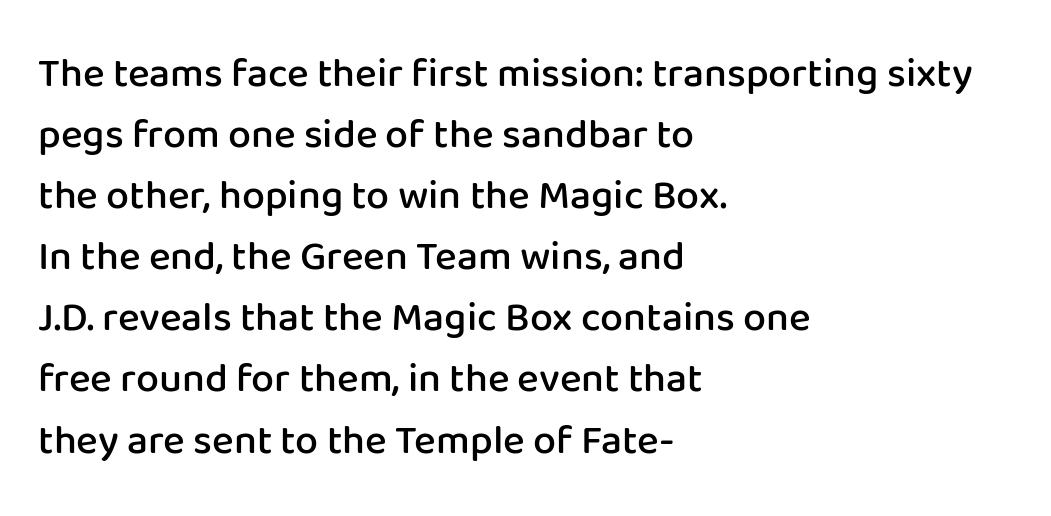
{"serif": "no", "italic": "no", "bold": "semi", "weight": "semibold", "width": "normal", "stroke_contrast": "low", "x_height": "medium", "monospaced": "no", "underline": "no", "align": "left", "line_spacing": "normal", "line_spacing_ratio": 1.49, "letter_spacing": "normal", "letter_spacing_em": 0.0, "glyph_px": 41}
